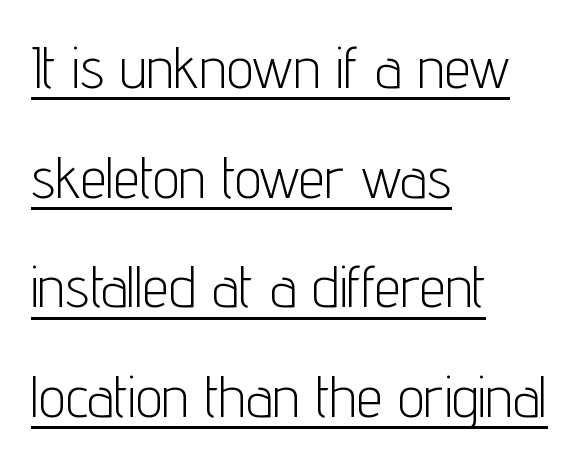
The image shows 59 px light, condensed sans-serif type, upright; set left-aligned, line spacing 1.86x, normal letter spacing, underlined; low stroke contrast and a medium x-height.
